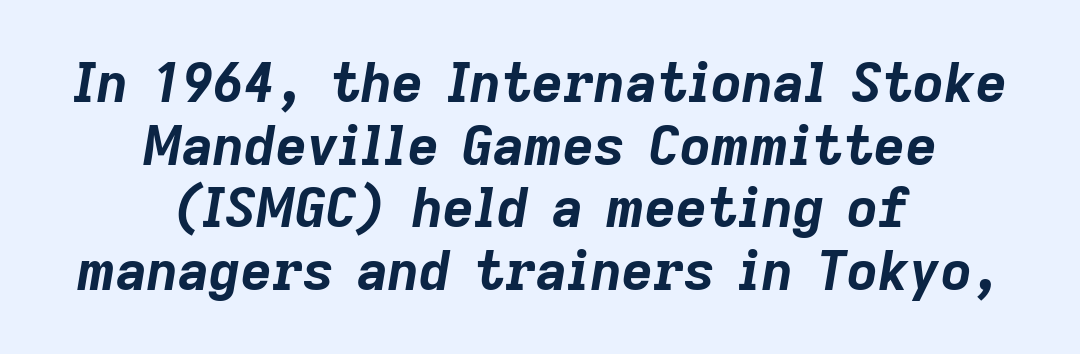
Q: Is the text bold? A: Yes.
Q: Is the text italic (slanted)? A: Yes, it leans right by about 9 degrees.
Q: Is the text underlined? A: No.
Q: How is the paragraph aligned? A: Centered.
Q: Is the spacing between letters normal or unusually wide? A: Normal.
Q: Width (condensed, normal, or wide)? A: Normal.
Q: Stroke contrast? A: Low.
Q: x-height? A: Medium.
Q: Monospaced? A: No.
